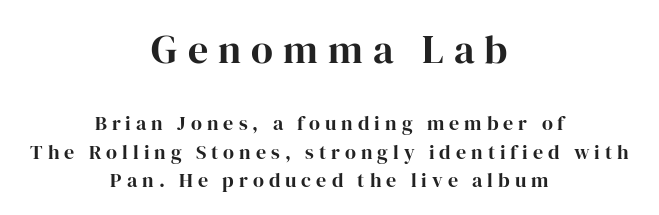
The image shows 40 px serif type, upright; set centered, normal line spacing (1.41x), unusually wide letter spacing (+0.25 em), not underlined; the first (top) block is 2.0x larger; high stroke contrast and a medium x-height.
